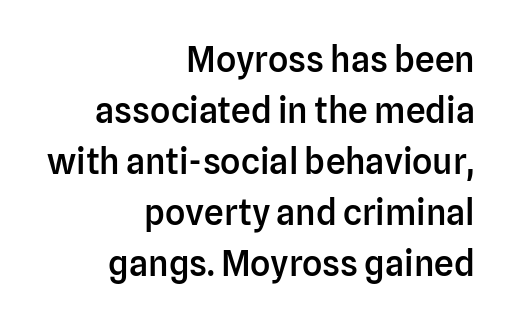
In CSS terms this would be text-align: right. A typesetter would call this proportional, since set widths differ per character. Does the weight exceed regular? Yes, but only to semibold. Nope, no serifs anywhere on these letters. Lines of text with bare space underneath.
